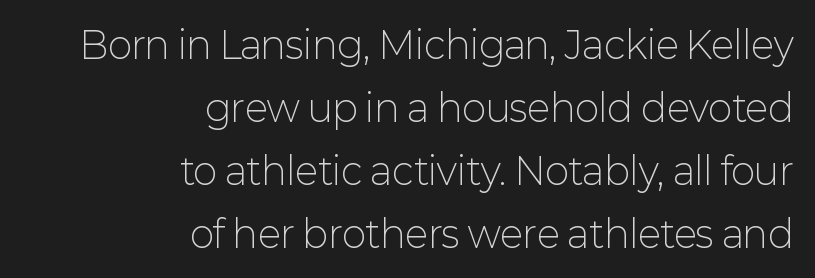
The image shows 37 px light sans-serif type, upright; set right-aligned, normal line spacing (1.7x), normal letter spacing, not underlined; low stroke contrast and a medium x-height.
